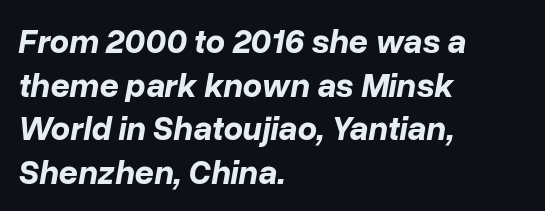
The image shows 34 px bold type, italic (leaning right); set left-aligned, normal line spacing (1.28x), normal letter spacing, not underlined; low stroke contrast and a medium x-height.
